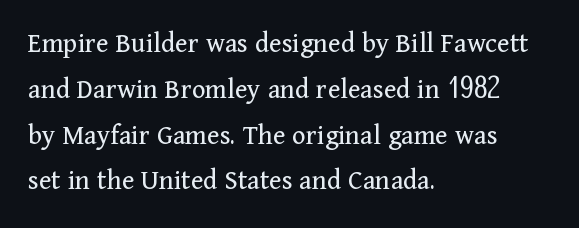
Q: Is the text bold? A: No.
Q: Is the text italic (slanted)? A: No, it is upright.
Q: Is the typeface a serif or a sans-serif typeface? A: Serif.
Q: Is the text underlined? A: No.
Q: How is the paragraph aligned? A: Left-aligned.
Q: Is the spacing between letters normal or unusually wide? A: Normal.
Q: Is the spacing between lines tight, normal or loose? A: Normal.
Q: Width (condensed, normal, or wide)? A: Normal.
Q: Stroke contrast? A: Medium.
Q: x-height? A: Medium.
Q: Monospaced? A: No.
